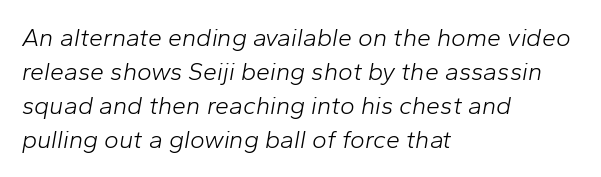
{"italic": "yes", "lean": "right", "slant_degrees": 10, "bold": "no", "underline": "no", "align": "left", "line_spacing": "normal", "line_spacing_ratio": 1.36, "letter_spacing": "normal", "letter_spacing_em": 0.0, "glyph_px": 25}
